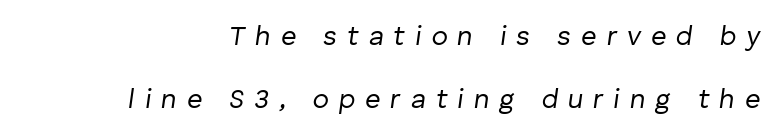
{"italic": "yes", "lean": "right", "slant_degrees": 8, "bold": "no", "underline": "no", "line_spacing": "loose", "line_spacing_ratio": 2.33, "letter_spacing": "wide", "letter_spacing_em": 0.37, "glyph_px": 27}
